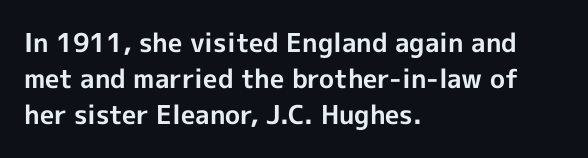
Clear beneath every line of the passage. The typography opts for an upright posture over an oblique one. Evenly set lines give the paragraph a standard silhouette. Standard letterfit; no display-style spreading of the glyphs. The compositor pushed each line to the left boundary.
